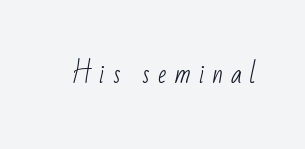
Q: Is the text bold? A: No.
Q: Is the text underlined? A: No.
Q: Is the spacing between letters normal or unusually wide? A: Unusually wide.
